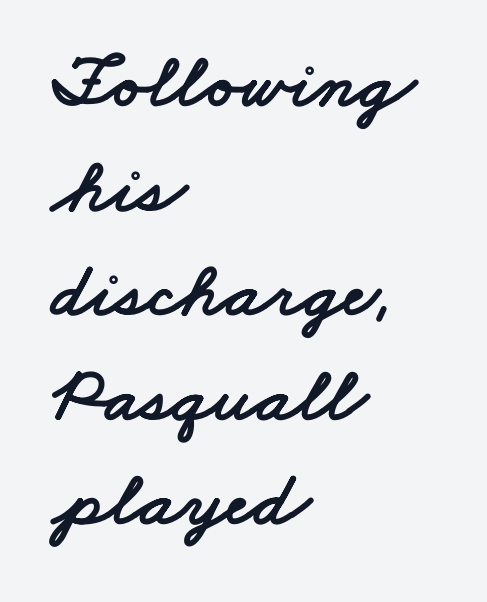
Q: Is the typeface a serif or a sans-serif typeface? A: Sans-serif.
Q: Is the text underlined? A: No.
Q: How is the paragraph aligned? A: Left-aligned.
Q: Is the spacing between letters normal or unusually wide? A: Normal.
Q: Is the spacing between lines tight, normal or loose? A: Normal.
Q: Width (condensed, normal, or wide)? A: Wide.
Q: Stroke contrast? A: Low.
Q: x-height? A: Small.
Q: Monospaced? A: No.
